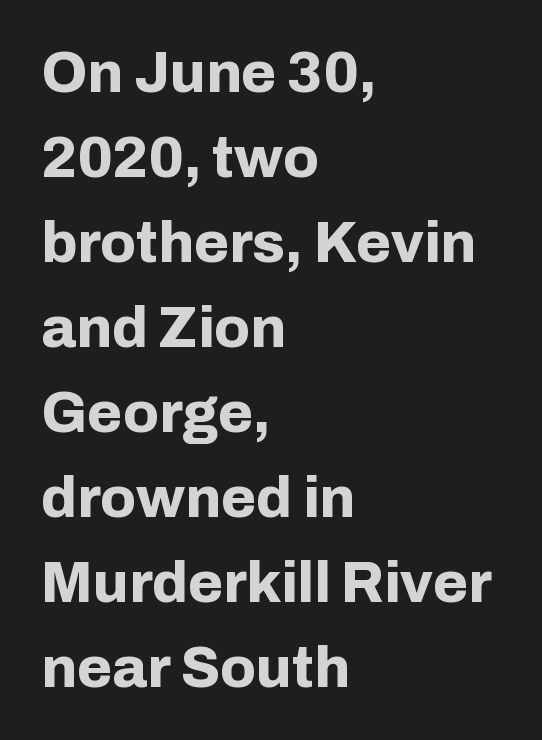
{"serif": "no", "italic": "no", "bold": "yes", "weight": "bold", "width": "normal", "stroke_contrast": "low", "x_height": "medium", "monospaced": "no", "underline": "no", "align": "left", "line_spacing": "normal", "line_spacing_ratio": 1.49, "letter_spacing": "normal", "letter_spacing_em": 0.0, "glyph_px": 57}
